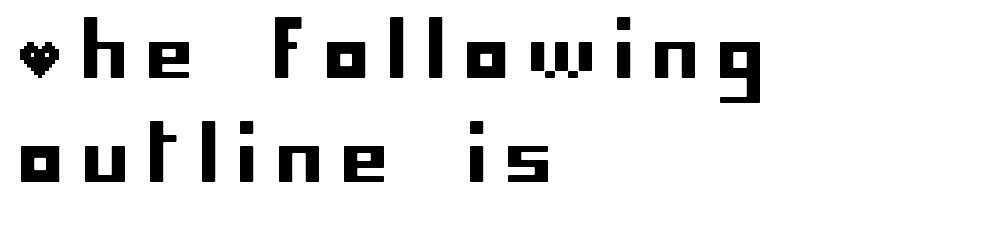
Q: Is the text italic (slanted)? A: No, it is upright.
Q: Is the typeface a serif or a sans-serif typeface? A: Sans-serif.
Q: Is the text underlined? A: No.
Q: How is the paragraph aligned? A: Left-aligned.
Q: Is the spacing between letters normal or unusually wide? A: Unusually wide.
Q: Is the spacing between lines tight, normal or loose? A: Normal.
Q: Width (condensed, normal, or wide)? A: Normal.
Q: Stroke contrast? A: Low.
Q: x-height? A: Large.
